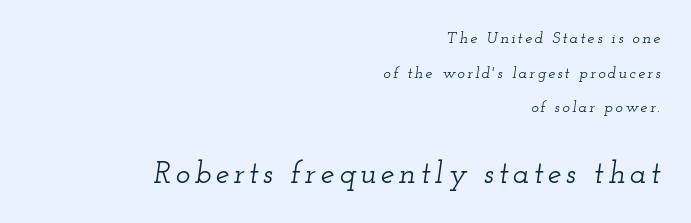
{"serif": "yes", "italic": "yes", "lean": "right", "slant_degrees": 12, "width": "wide", "stroke_contrast": "low", "x_height": "small", "monospaced": "no", "underline": "no", "align": "right", "line_spacing": "loose", "line_spacing_ratio": 2.16, "larger_block": "second", "size_ratio": 1.94, "glyph_px": 31}
